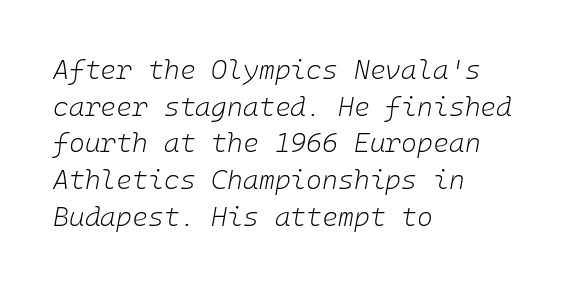
{"italic": "yes", "lean": "right", "slant_degrees": 10, "bold": "no", "underline": "no", "align": "left", "line_spacing": "normal", "line_spacing_ratio": 1.36, "letter_spacing": "normal", "letter_spacing_em": 0.0, "glyph_px": 27}
